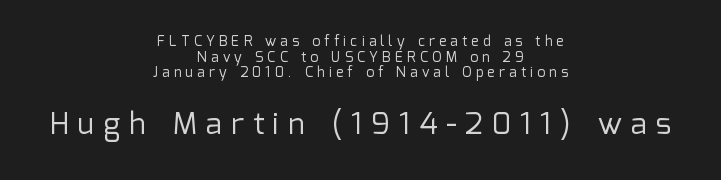
Q: Is the text bold? A: No.
Q: Is the text italic (slanted)? A: No, it is upright.
Q: Is the typeface a serif or a sans-serif typeface? A: Sans-serif.
Q: Is the text underlined? A: No.
Q: How is the paragraph aligned? A: Centered.
Q: Is the spacing between letters normal or unusually wide? A: Unusually wide.
Q: Is the spacing between lines tight, normal or loose? A: Tight.
Q: Which block of text is set in a larger size, the first (top) or the second (bottom)? A: The second (bottom) one.
Q: Width (condensed, normal, or wide)? A: Normal.
Q: Stroke contrast? A: Low.
Q: x-height? A: Medium.
Q: Monospaced? A: No.
